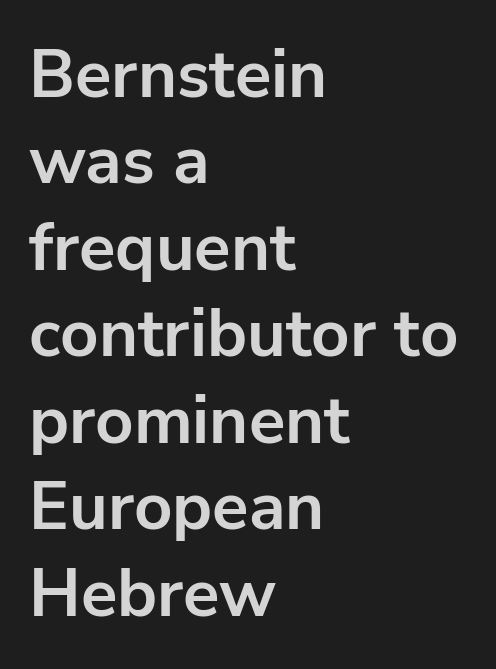
Q: Is the text bold? A: Yes.
Q: Is the text italic (slanted)? A: No, it is upright.
Q: Is the typeface a serif or a sans-serif typeface? A: Sans-serif.
Q: Is the text underlined? A: No.
Q: How is the paragraph aligned? A: Left-aligned.
Q: Is the spacing between letters normal or unusually wide? A: Normal.
Q: Is the spacing between lines tight, normal or loose? A: Normal.
Q: Width (condensed, normal, or wide)? A: Normal.
Q: Stroke contrast? A: Low.
Q: x-height? A: Medium.
Q: Monospaced? A: No.
